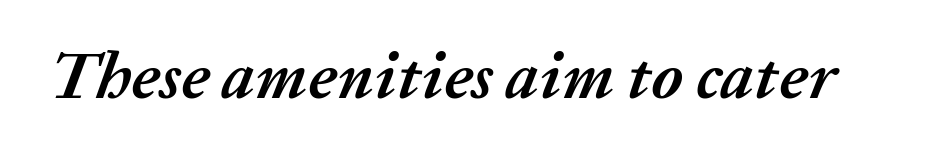
The image shows 66 px semibold type, italic (leaning right); set normal letter spacing, not underlined; medium stroke contrast and a medium x-height.
